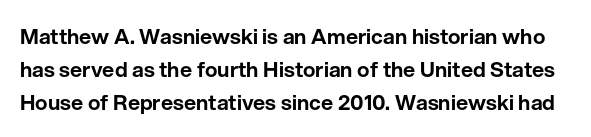
The image shows 21 px text type, upright; set normal line spacing (1.57x), normal letter spacing, not underlined.
